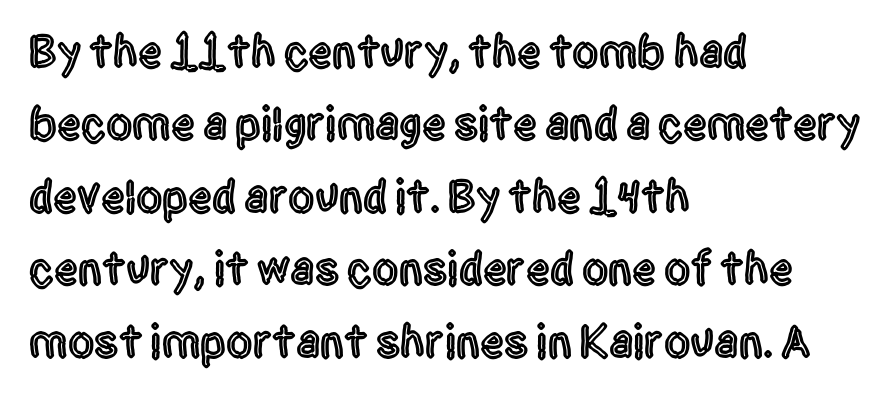
The image shows 47 px condensed sans-serif type, upright; set left-aligned, normal line spacing (1.54x), normal letter spacing, not underlined; a large x-height.
